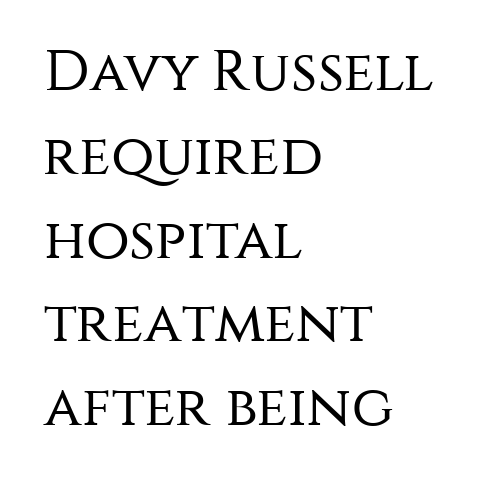
{"serif": "no", "italic": "no", "bold": "no", "weight": "regular", "width": "normal", "stroke_contrast": "medium", "x_height": "large", "monospaced": "no", "underline": "no", "align": "left", "line_spacing": "normal", "line_spacing_ratio": 1.47, "letter_spacing": "normal", "letter_spacing_em": 0.0, "glyph_px": 57}
